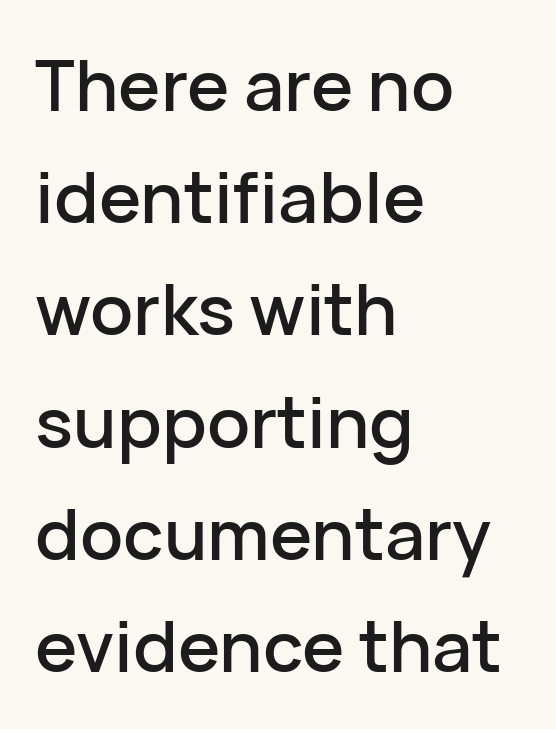
Q: Is the text italic (slanted)? A: No, it is upright.
Q: Is the typeface a serif or a sans-serif typeface? A: Sans-serif.
Q: Is the text underlined? A: No.
Q: How is the paragraph aligned? A: Left-aligned.
Q: Is the spacing between letters normal or unusually wide? A: Normal.
Q: Is the spacing between lines tight, normal or loose? A: Normal.
Q: Width (condensed, normal, or wide)? A: Normal.
Q: Stroke contrast? A: Low.
Q: x-height? A: Medium.
Q: Monospaced? A: No.
